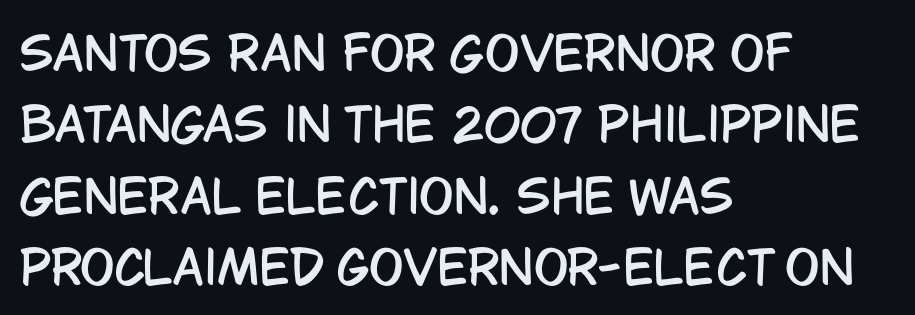
{"serif": "no", "italic": "no", "width": "condensed", "stroke_contrast": "low", "x_height": "large", "monospaced": "no", "underline": "no", "align": "left", "line_spacing": "normal", "line_spacing_ratio": 1.55, "letter_spacing": "normal", "letter_spacing_em": 0.0, "glyph_px": 46}
